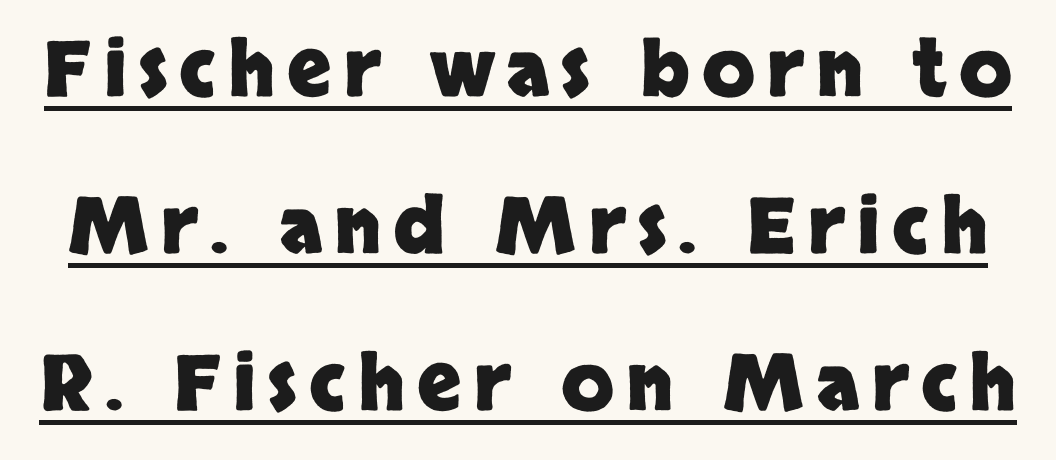
Q: Is the text bold? A: Yes.
Q: Is the text italic (slanted)? A: No, it is upright.
Q: Is the typeface a serif or a sans-serif typeface? A: Sans-serif.
Q: Is the text underlined? A: Yes.
Q: Is the spacing between lines tight, normal or loose? A: Loose.
Q: Width (condensed, normal, or wide)? A: Normal.
Q: Stroke contrast? A: Low.
Q: x-height? A: Large.
Q: Monospaced? A: No.
